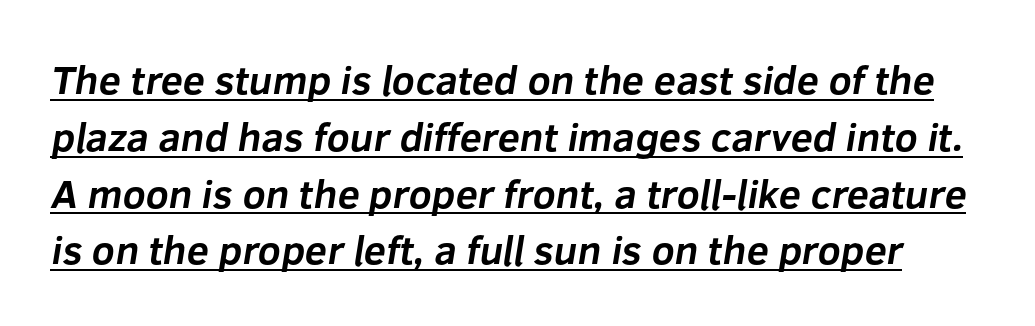
The image shows 40 px bold sans-serif type; set normal line spacing (1.42x), normal letter spacing, underlined; low stroke contrast and a medium x-height.
